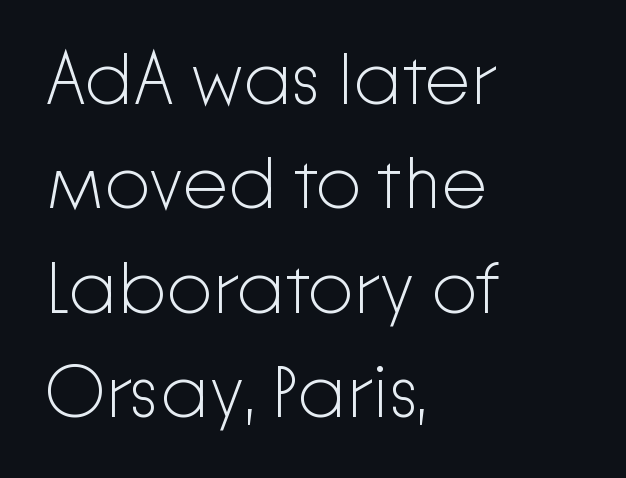
Q: Is the text bold? A: No.
Q: Is the text italic (slanted)? A: No, it is upright.
Q: Is the typeface a serif or a sans-serif typeface? A: Sans-serif.
Q: Is the text underlined? A: No.
Q: How is the paragraph aligned? A: Left-aligned.
Q: Is the spacing between letters normal or unusually wide? A: Normal.
Q: Is the spacing between lines tight, normal or loose? A: Normal.
Q: Width (condensed, normal, or wide)? A: Normal.
Q: Stroke contrast? A: Low.
Q: x-height? A: Medium.
Q: Monospaced? A: No.
